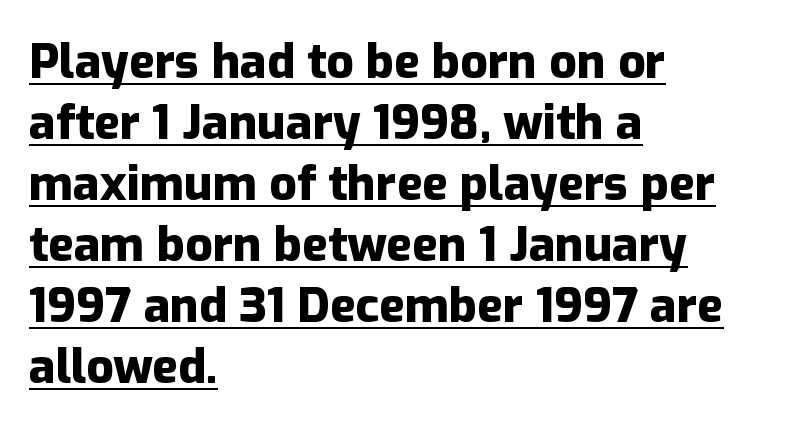
The image shows 48 px heavy sans-serif type, upright; set left-aligned, normal line spacing (1.27x), normal letter spacing, underlined; low stroke contrast and a medium x-height.
